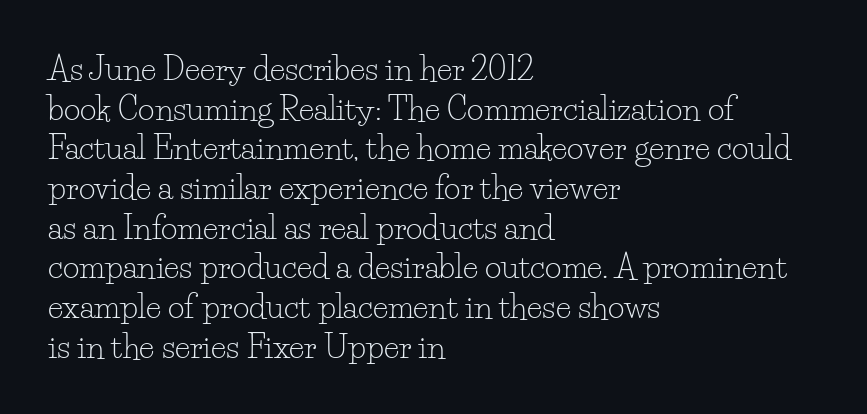
{"serif": "yes", "italic": "no", "bold": "no", "weight": "light", "width": "normal", "stroke_contrast": "low", "x_height": "small", "monospaced": "no", "underline": "no", "align": "left", "line_spacing_ratio": 1.24, "letter_spacing": "normal", "letter_spacing_em": 0.0, "glyph_px": 32}
